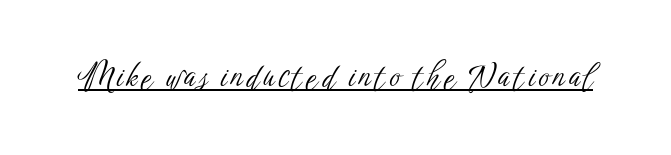
{"serif": "no", "bold": "no", "weight": "light", "width": "condensed", "stroke_contrast": "low", "x_height": "medium", "monospaced": "no", "underline": "yes", "glyph_px": 32}
